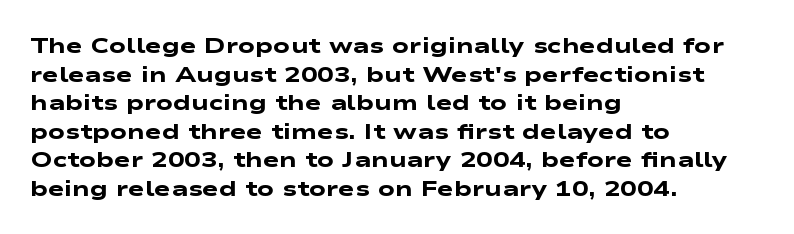
{"bold": "yes", "underline": "no", "align": "left", "line_spacing": "normal", "line_spacing_ratio": 1.3, "letter_spacing": "normal", "letter_spacing_em": 0.0, "glyph_px": 22}
